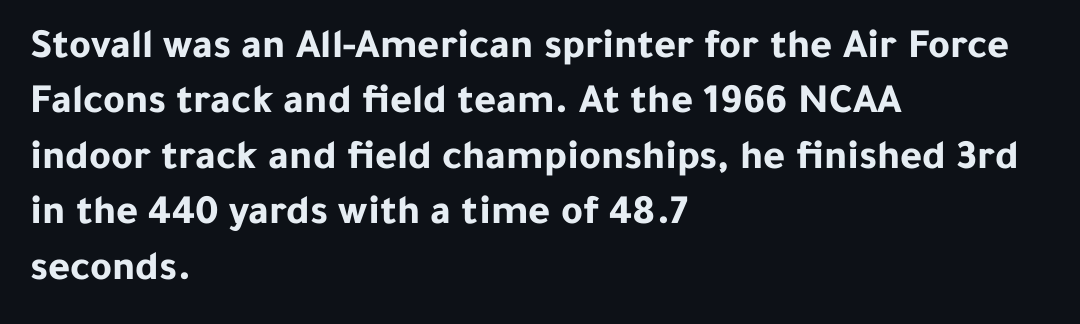
The glyphs are unaccompanied by any horizontal stroke below them. Honestly, the row spacing looks completely unremarkable. Layout note: lines flush left. This sample uses a sans-serif face. A typesetter would call this zero additional tracking.
